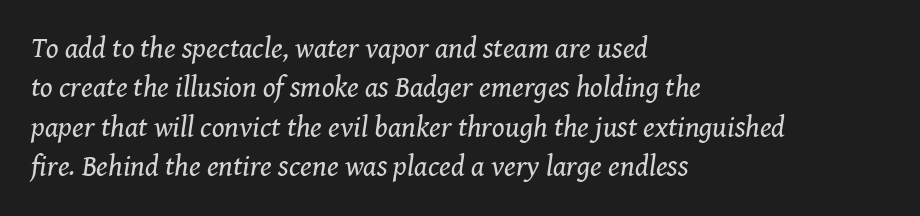
Reading down the block, your eye returns to a fixed left position each line. These lines are rendered in a variable-pitch font. Stroke terminals: seriffed. Vertical stems look standard width or narrower in stroke. Plain, unruled lines of type. The rendering uses a moderate line-height, typical for paragraphs.
